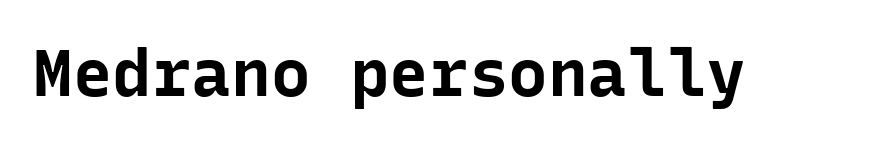
The image shows 66 px bold sans-serif type, upright, monospaced; set normal letter spacing, not underlined; low stroke contrast and a medium x-height.
